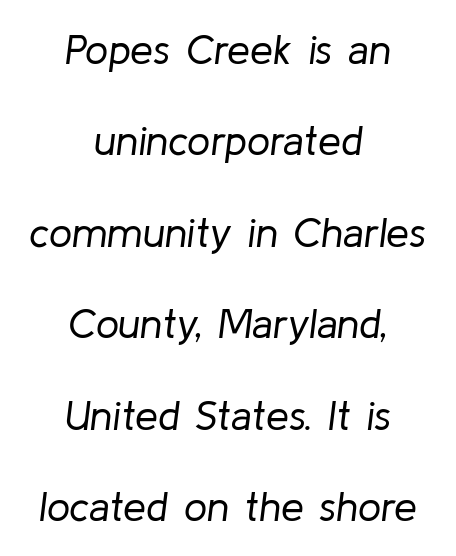
{"italic": "yes", "lean": "right", "slant_degrees": 8, "bold": "no", "weight": "regular", "width": "normal", "stroke_contrast": "low", "x_height": "medium", "monospaced": "no", "underline": "no", "align": "center", "line_spacing": "loose", "line_spacing_ratio": 2.23, "letter_spacing": "normal", "letter_spacing_em": 0.0, "glyph_px": 41}
